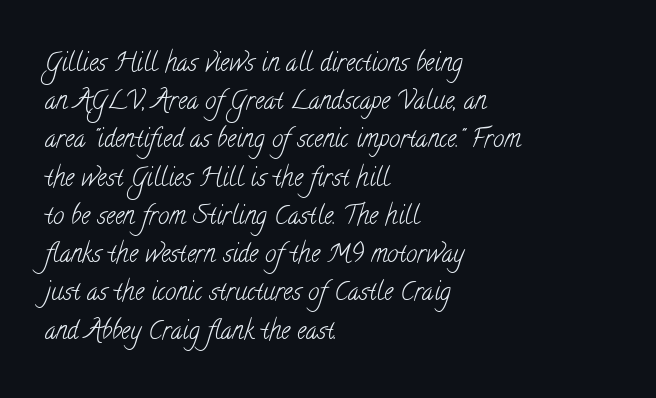
The image shows 25 px text type; set left-aligned, normal line spacing (1.53x), normal letter spacing, not underlined.
